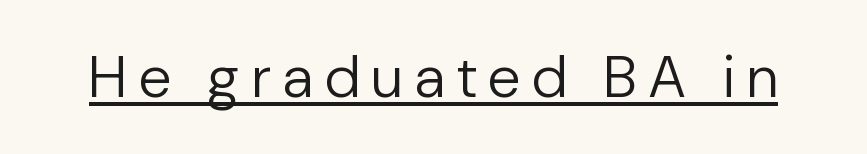
Looks like someone drew a line under every word here. Every character sits straight up, as roman type does. Type style note: lacks serifs. Caption: expanded tracking, letters set apart.
